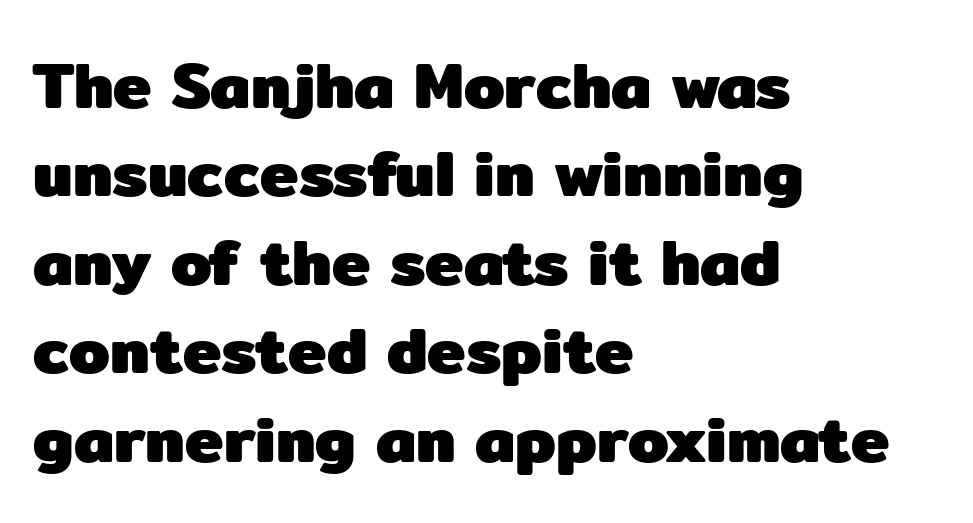
Q: Is the text bold? A: Yes.
Q: Is the text italic (slanted)? A: No, it is upright.
Q: Is the typeface a serif or a sans-serif typeface? A: Sans-serif.
Q: Is the text underlined? A: No.
Q: How is the paragraph aligned? A: Left-aligned.
Q: Is the spacing between letters normal or unusually wide? A: Normal.
Q: Is the spacing between lines tight, normal or loose? A: Normal.
Q: Width (condensed, normal, or wide)? A: Normal.
Q: Stroke contrast? A: Low.
Q: x-height? A: Medium.
Q: Monospaced? A: No.
